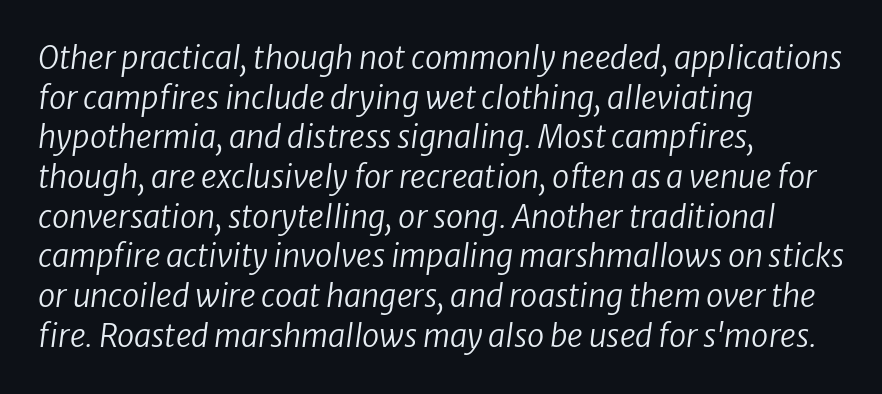
Q: Is the text bold? A: No.
Q: Is the text italic (slanted)? A: Yes, it leans right by about 8 degrees.
Q: Is the text underlined? A: No.
Q: How is the paragraph aligned? A: Left-aligned.
Q: Is the spacing between letters normal or unusually wide? A: Normal.
Q: Is the spacing between lines tight, normal or loose? A: Normal.
Q: Width (condensed, normal, or wide)? A: Normal.
Q: Stroke contrast? A: Low.
Q: x-height? A: Medium.
Q: Monospaced? A: No.
